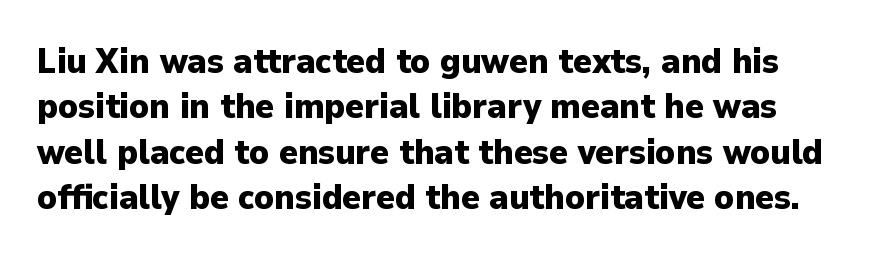
The image shows 35 px heavy sans-serif type, upright; set normal line spacing (1.3x), normal letter spacing, not underlined; low stroke contrast and a medium x-height.
